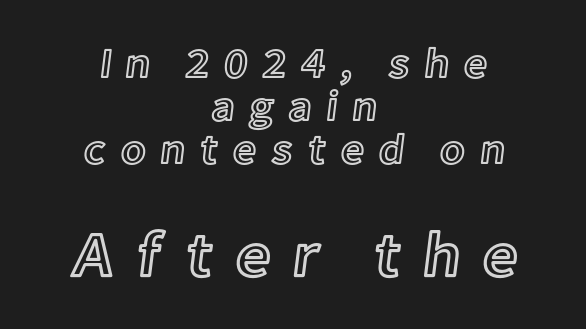
The image shows 63 px text type; set centered, tight line spacing (1.02x), unusually wide letter spacing (+0.33 em), not underlined; the second (bottom) block is 1.5x larger; a medium x-height.
